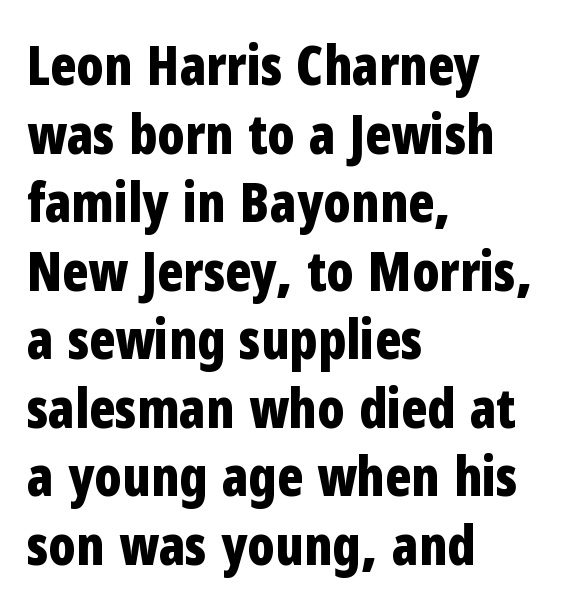
The image shows 54 px bold, condensed sans-serif type, upright; set left-aligned, normal line spacing (1.27x), normal letter spacing, not underlined; low stroke contrast and a medium x-height.
